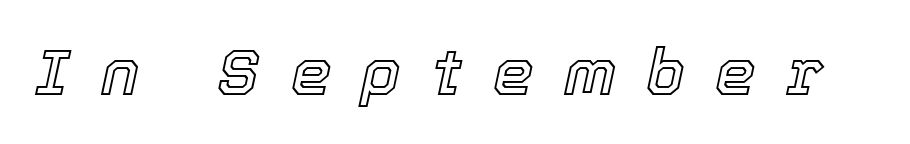
The image shows 65 px text type, italic (leaning right); set unusually wide letter spacing (+0.47 em), not underlined; a medium x-height.
